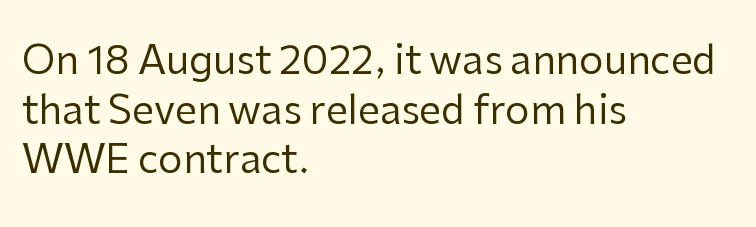
The image shows 39 px regular-weight sans-serif type, upright; set left-aligned, normal line spacing (1.27x), normal letter spacing, not underlined; low stroke contrast and a medium x-height.
